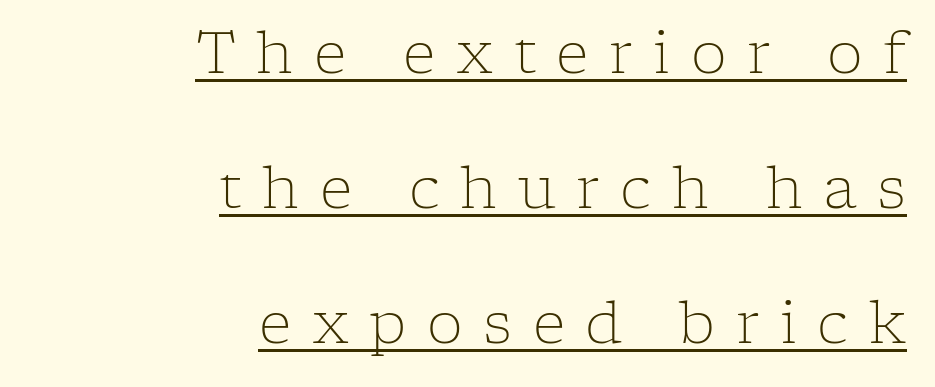
The image shows 57 px light serif type, upright; set right-aligned, loose line spacing (2.37x), unusually wide letter spacing (+0.36 em), underlined; low stroke contrast and a medium x-height.
